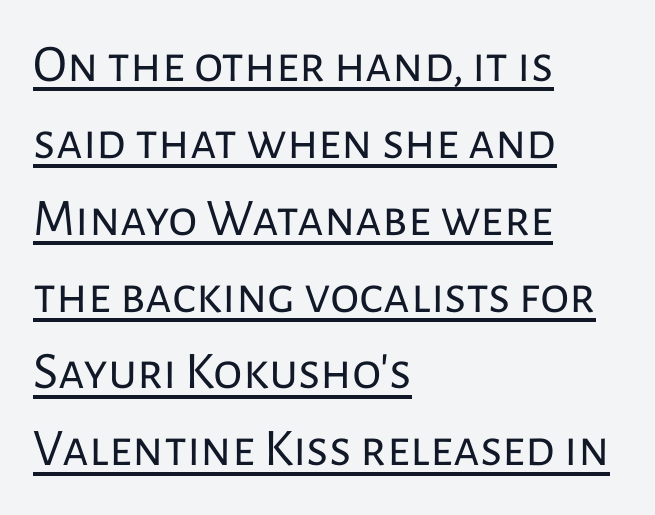
{"serif": "no", "italic": "no", "bold": "no", "weight": "regular", "width": "normal", "stroke_contrast": "low", "x_height": "medium", "monospaced": "no", "underline": "yes", "align": "left", "line_spacing": "normal", "line_spacing_ratio": 1.45, "letter_spacing": "normal", "letter_spacing_em": 0.0, "glyph_px": 53}
